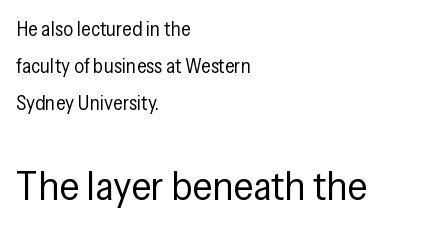
{"serif": "no", "italic": "no", "bold": "no", "weight": "regular", "width": "condensed", "stroke_contrast": "low", "x_height": "medium", "monospaced": "no", "underline": "no", "align": "left", "line_spacing_ratio": 1.84, "letter_spacing": "normal", "letter_spacing_em": 0.0, "larger_block": "second", "size_ratio": 2.05, "glyph_px": 41}
